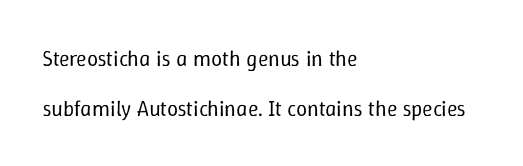
The image shows 22 px text type, upright; set left-aligned, loose line spacing (2.26x), normal letter spacing, not underlined.
